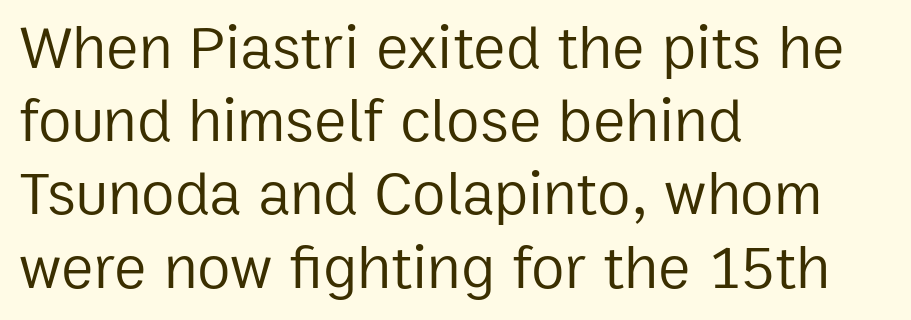
The passage shown is typed in a proportional face where columns would drift. Characters follow at the spacing the type designer built in. Weight: in the light-to-regular range. The rendering shows plain stroke endings on the letterforms — a sans-serif design.
